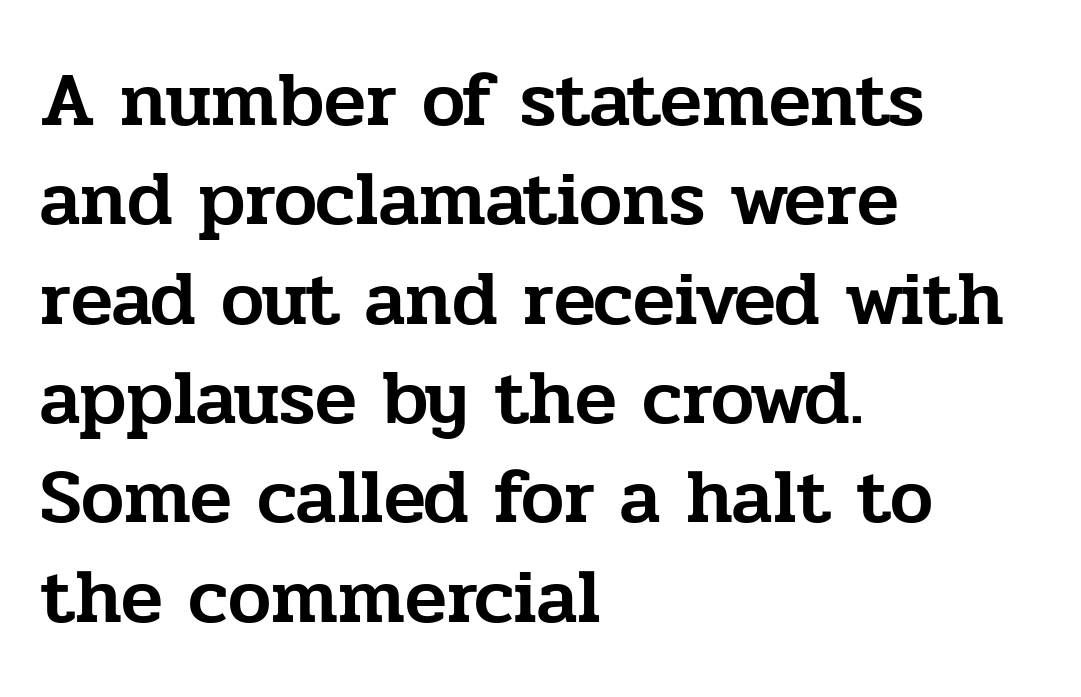
The image shows 77 px serif type, upright; set left-aligned, normal line spacing (1.29x), normal letter spacing, not underlined; low stroke contrast and a medium x-height.
